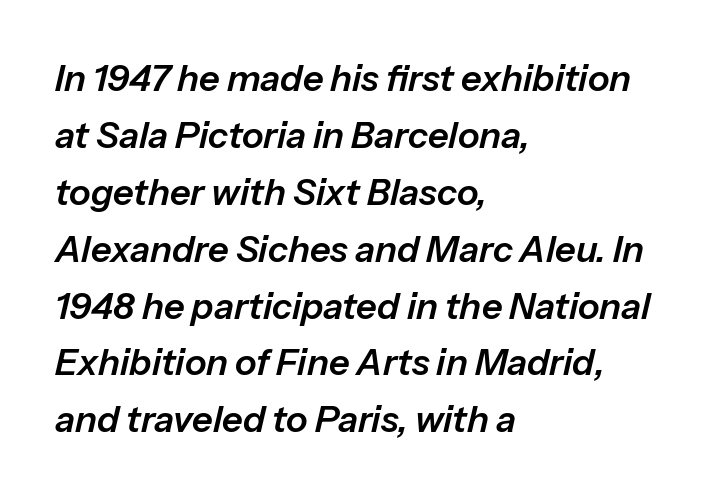
Q: Is the text italic (slanted)? A: Yes, it leans right by about 13 degrees.
Q: Is the text underlined? A: No.
Q: How is the paragraph aligned? A: Left-aligned.
Q: Is the spacing between letters normal or unusually wide? A: Normal.
Q: Is the spacing between lines tight, normal or loose? A: Normal.
Q: Width (condensed, normal, or wide)? A: Normal.
Q: Stroke contrast? A: Low.
Q: x-height? A: Medium.
Q: Monospaced? A: No.
